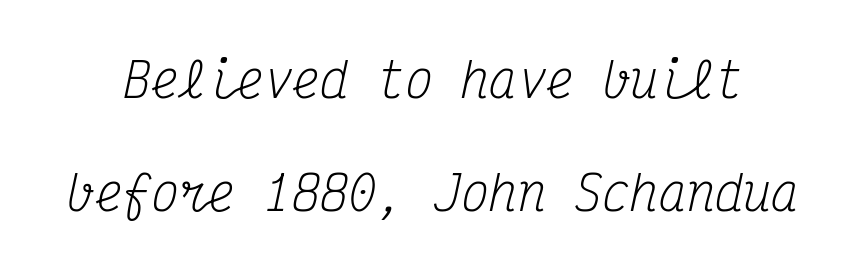
Q: Is the text bold? A: No.
Q: Is the text italic (slanted)? A: Yes, it leans right by about 12 degrees.
Q: Is the typeface a serif or a sans-serif typeface? A: Serif.
Q: Is the text underlined? A: No.
Q: Is the spacing between letters normal or unusually wide? A: Normal.
Q: Is the spacing between lines tight, normal or loose? A: Loose.
Q: Width (condensed, normal, or wide)? A: Condensed.
Q: Stroke contrast? A: Medium.
Q: x-height? A: Medium.
Q: Monospaced? A: Yes.
